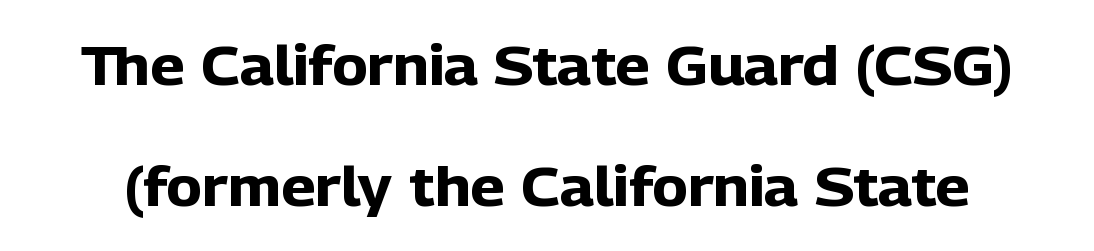
{"serif": "no", "italic": "no", "bold": "yes", "weight": "heavy", "width": "normal", "stroke_contrast": "low", "x_height": "medium", "monospaced": "no", "underline": "no", "line_spacing": "loose", "line_spacing_ratio": 2.24, "letter_spacing": "normal", "letter_spacing_em": 0.0, "glyph_px": 54}
